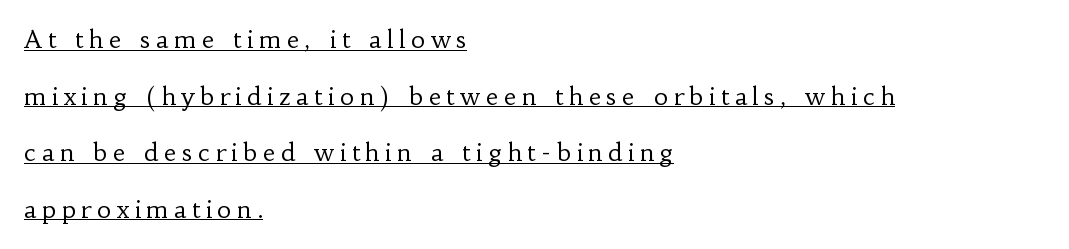
The image shows 24 px text type, upright; set left-aligned, loose line spacing (2.36x), unusually wide letter spacing (+0.24 em), underlined.
